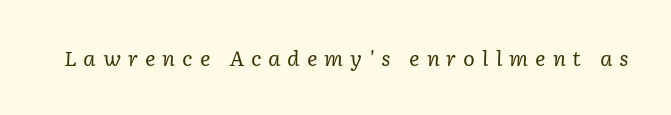
The image shows 20 px text type, italic (leaning right); set unusually wide letter spacing (+0.34 em), not underlined.
